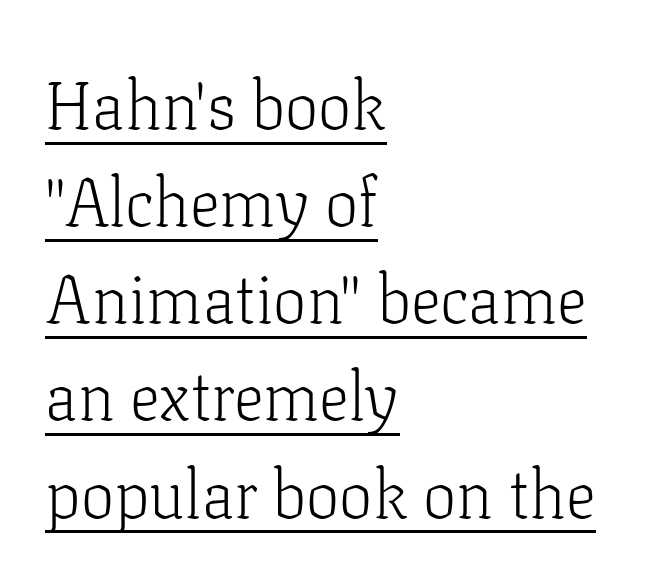
{"serif": "yes", "italic": "no", "bold": "no", "weight": "light", "width": "normal", "stroke_contrast": "low", "x_height": "medium", "monospaced": "no", "underline": "yes", "align": "left", "line_spacing": "normal", "line_spacing_ratio": 1.45, "letter_spacing": "normal", "letter_spacing_em": 0.0, "glyph_px": 67}
